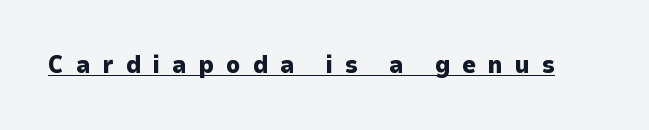
The image shows 24 px bold type, upright; set unusually wide letter spacing (+0.5 em), underlined.
